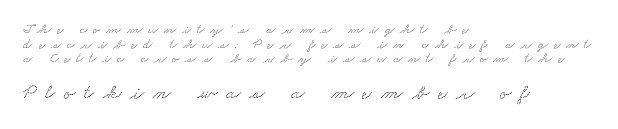
Q: Is the text underlined? A: No.
Q: How is the paragraph aligned? A: Left-aligned.
Q: Is the spacing between letters normal or unusually wide? A: Unusually wide.
Q: Is the spacing between lines tight, normal or loose? A: Tight.
Q: Which block of text is set in a larger size, the first (top) or the second (bottom)? A: The second (bottom) one.
